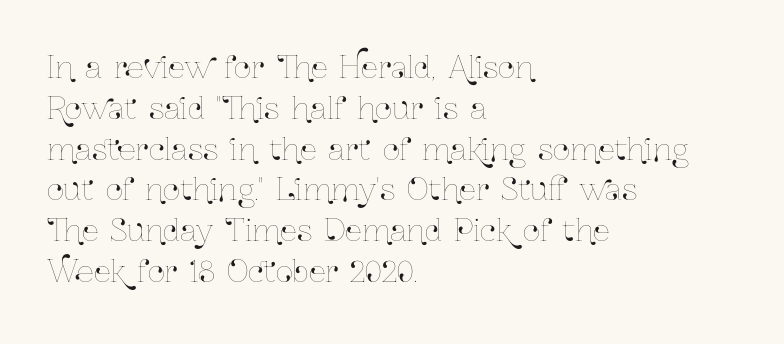
Does extra space separate the letters? No, they use regular spacing. If you drew a ruler down the left edge, every line would touch it. The axis of the letterforms is exactly vertical. Students, observe: this is what conventionally led text looks like. The face used here is proportionally spaced, like ordinary book or web type.
